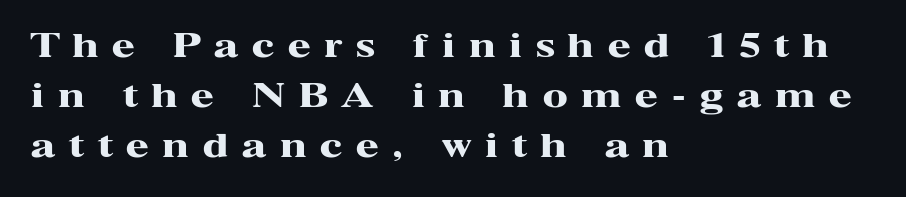
{"serif": "yes", "italic": "no", "bold": "yes", "weight": "heavy", "width": "wide", "stroke_contrast": "high", "x_height": "medium", "monospaced": "no", "underline": "no", "align": "left", "line_spacing": "normal", "line_spacing_ratio": 1.52, "letter_spacing": "wide", "letter_spacing_em": 0.42, "glyph_px": 33}
